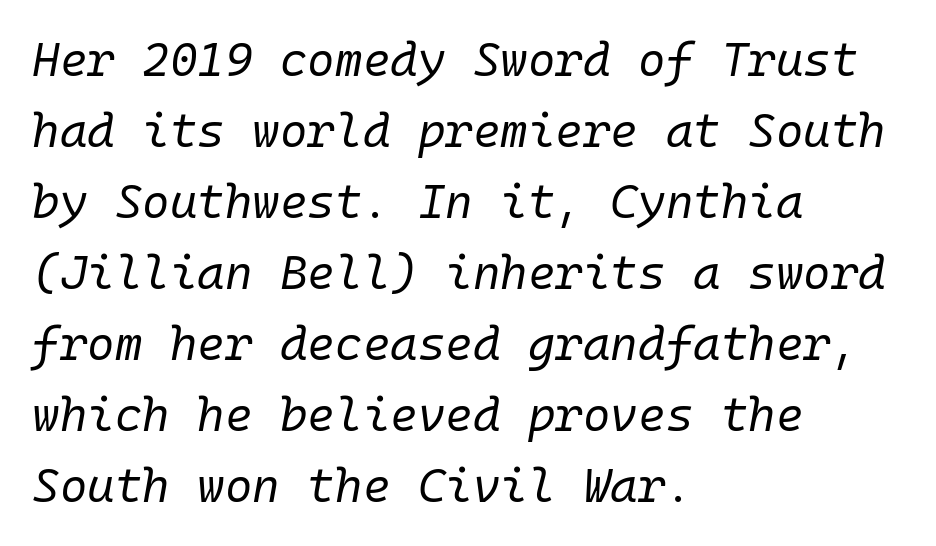
A quiet, ordinary-to-light weight characterises the typeface. The tracking reads as untouched default to a designer's eye. Italic: yes, the glyphs are oblique. You could count columns in this text — the font is strictly monospaced. Line beginnings align vertically; line endings do not. A clean baseline with only descenders dipping below it.
